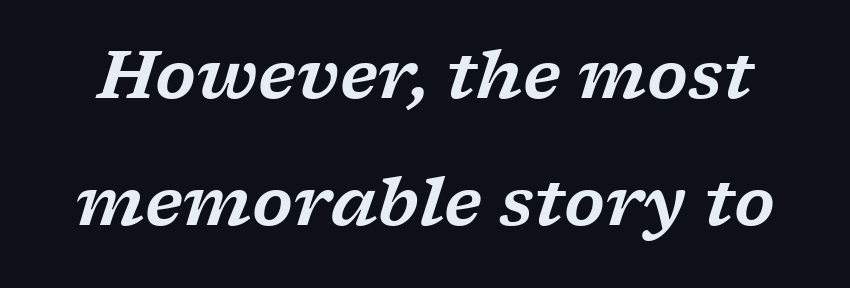
Is this a sans? No — the strokes have serifs. Caption: standard tracking, unaltered. The face used here is proportionally spaced, like ordinary book or web type. The rendering applies a slant to the glyphs. The strip under each line holds only bare page. Leading: increased.
